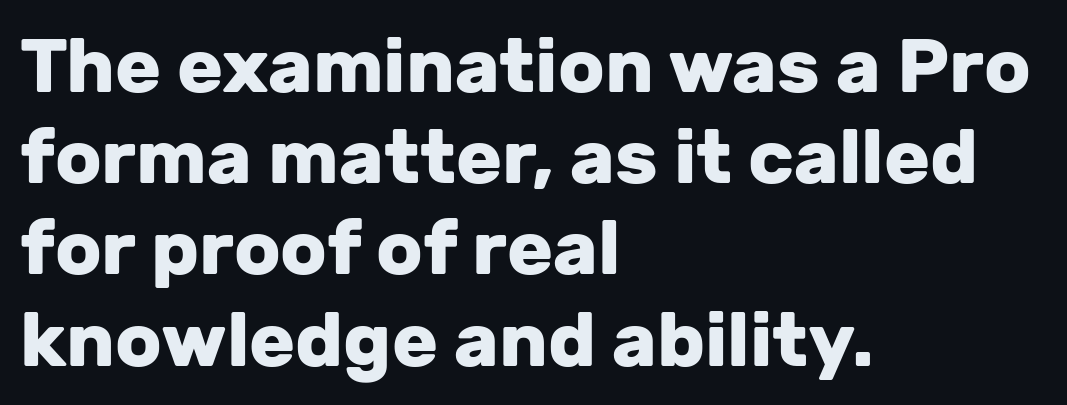
The image shows 76 px heavy sans-serif type, upright; set left-aligned, line spacing 1.2x, normal letter spacing, not underlined; low stroke contrast and a medium x-height.
